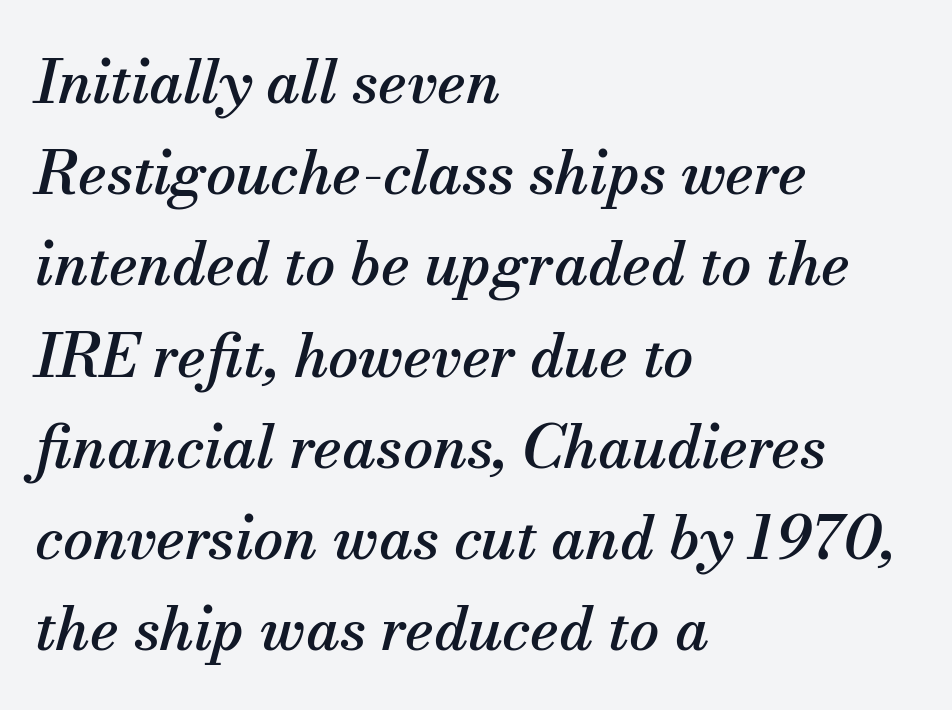
The image shows 60 px serif type, italic (leaning right); set left-aligned, normal line spacing (1.52x), normal letter spacing, not underlined; medium stroke contrast and a small x-height.
